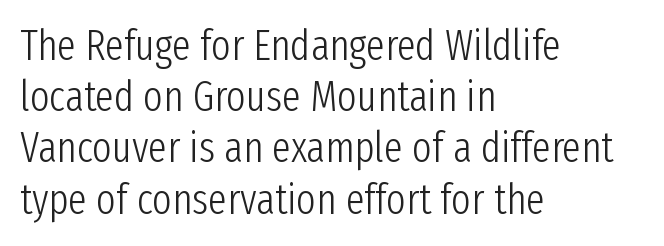
The ragged edge is on the right, which tells us the setting is flush left. The text was rendered using a sans face with plain stroke endings. No italicization has been applied; the sample stays upright. Descender tails drop into unmarked territory. The face used here is rendered with its standard letterfit. You could not count columns in this text — the font is proportionally spaced.
